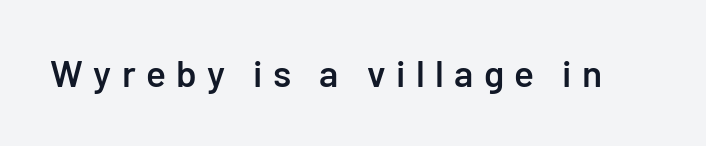
{"serif": "no", "italic": "no", "bold": "semi", "weight": "semibold", "width": "normal", "stroke_contrast": "low", "x_height": "medium", "monospaced": "no", "underline": "no", "letter_spacing": "wide", "letter_spacing_em": 0.28, "glyph_px": 37}
